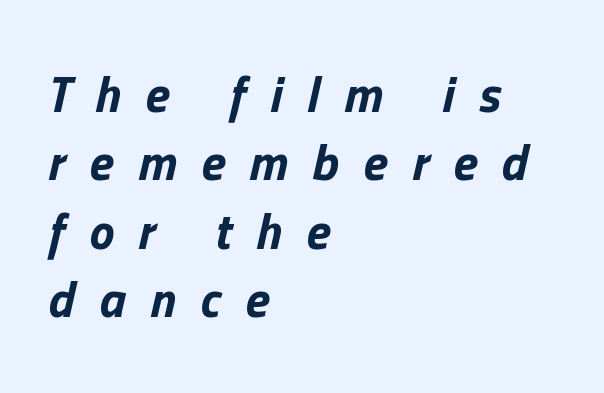
{"italic": "yes", "lean": "right", "slant_degrees": 13, "bold": "yes", "weight": "bold", "width": "normal", "stroke_contrast": "low", "x_height": "medium", "monospaced": "no", "underline": "no", "align": "left", "line_spacing": "normal", "line_spacing_ratio": 1.37, "letter_spacing": "wide", "letter_spacing_em": 0.49, "glyph_px": 50}
